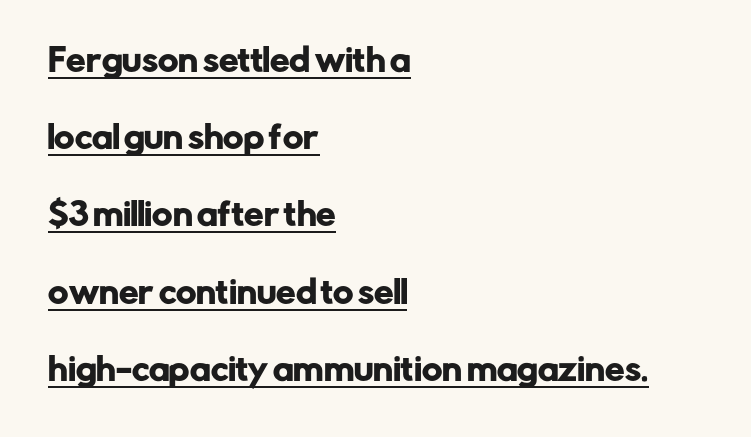
A typesetter would mark this as roman, not italic. Does the type have serifs? No, each stem ends abruptly. These lines stack with their left ends in a neat column. Interline gaps are noticeably wide in this sample. Emphasis is given by a line drawn under the lettering.
